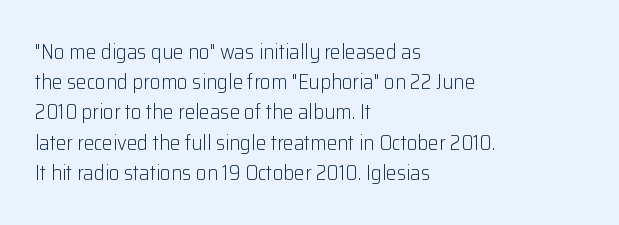
Regarding leading, the lines here are spaced in the standard way. Underline: absent. A classic flush-left, rag-right setting is used for this passage. Every character sits straight up, as roman type does.
